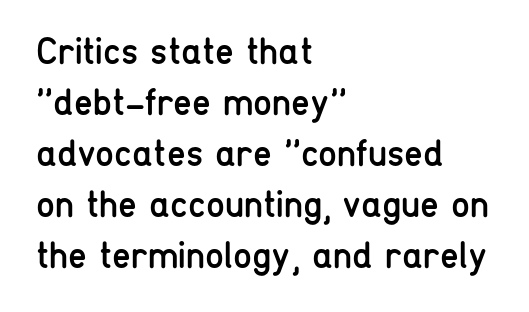
The ragged edge is on the right, which tells us the setting is flush left. Successive baselines arrive at the customary interval. This is sans-serif lettering, the kind often seen on screens and signage. Each word holds together tightly as a unit, with standard inter-letter gaps. You could not count columns in this text — the font is proportionally spaced.
